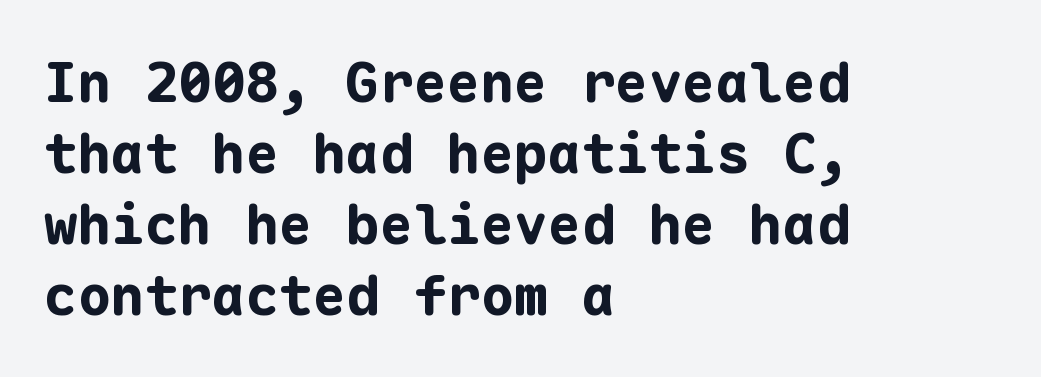
Stroke thickness is high; the sample reads as a true bold. Underlining? Definitely not there. The designer went with a sans here, leaving each stem footless. If you drew a ruler down the left edge, every line would touch it. Italic? Not at all — the glyphs are vertical.
